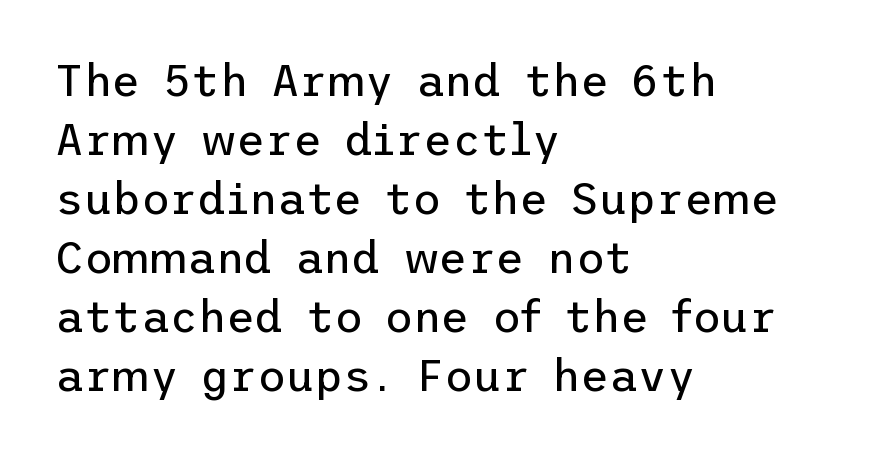
{"serif": "no", "italic": "no", "bold": "no", "weight": "regular", "width": "normal", "stroke_contrast": "low", "x_height": "medium", "underline": "no", "align": "left", "line_spacing": "normal", "line_spacing_ratio": 1.34, "letter_spacing": "normal", "letter_spacing_em": 0.0, "glyph_px": 44}
